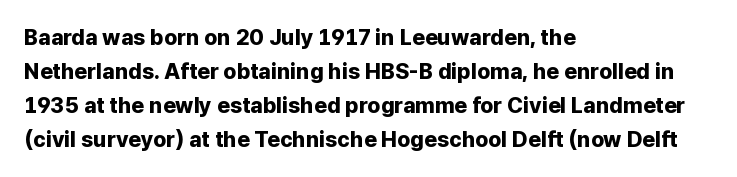
Q: Is the text bold? A: Yes.
Q: Is the text italic (slanted)? A: No, it is upright.
Q: Is the text underlined? A: No.
Q: How is the paragraph aligned? A: Left-aligned.
Q: Is the spacing between letters normal or unusually wide? A: Normal.
Q: Is the spacing between lines tight, normal or loose? A: Normal.
